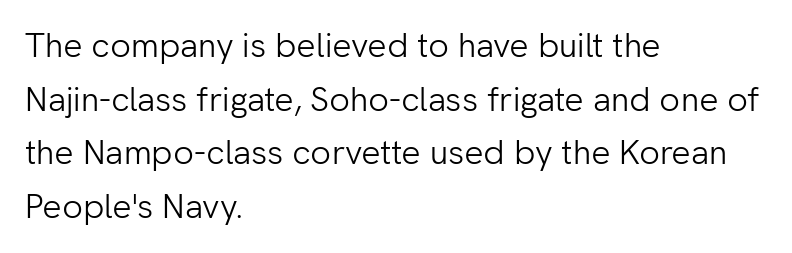
{"serif": "no", "italic": "no", "bold": "no", "weight": "light", "width": "normal", "stroke_contrast": "low", "x_height": "medium", "monospaced": "no", "underline": "no", "align": "left", "line_spacing": "normal", "line_spacing_ratio": 1.58, "letter_spacing": "normal", "letter_spacing_em": 0.0, "glyph_px": 34}
